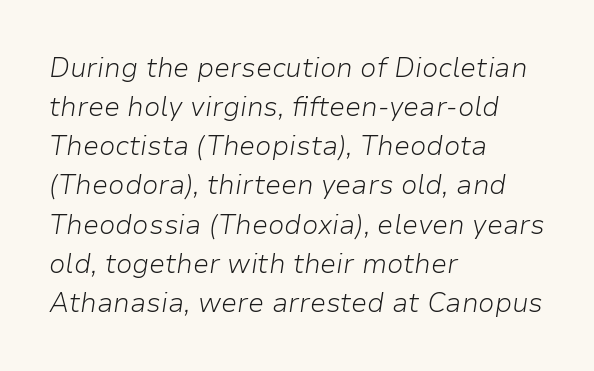
Italic? Definitely — the glyphs are oblique. The words here are not underlined. A typesetter would call this zero additional tracking. The font sits on the lighter half of the weight spectrum, regular included.
